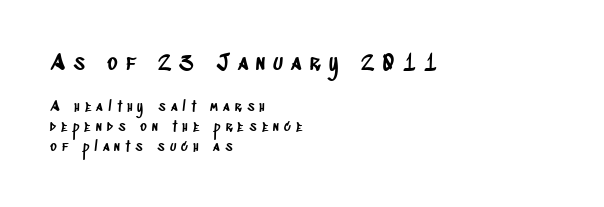
How are the letters spaced? Widely, with obvious added tracking. The passage shown begins with its larger block and ends with its smaller one. A bare baseline throughout the passage. The lines are quadded left. Regular leading.
